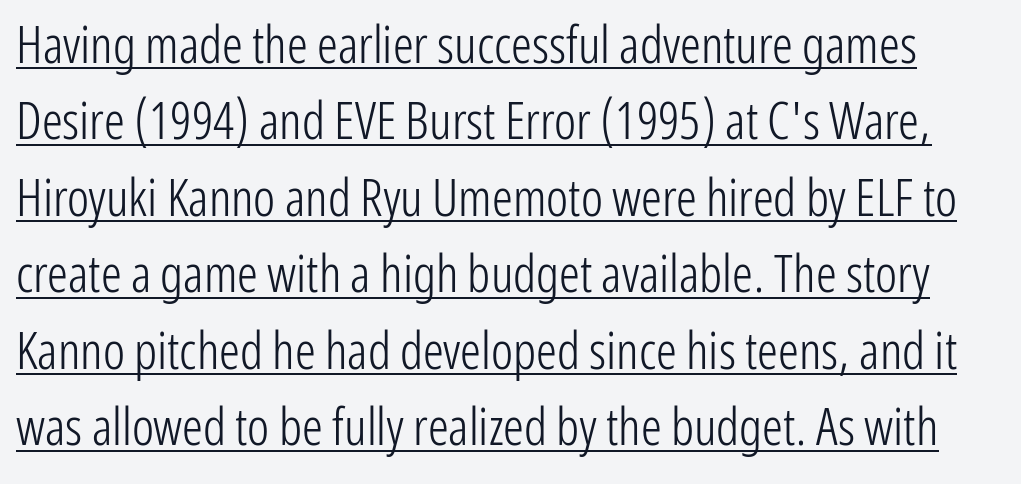
Q: Is the text bold? A: No.
Q: Is the text italic (slanted)? A: No, it is upright.
Q: Is the typeface a serif or a sans-serif typeface? A: Sans-serif.
Q: Is the text underlined? A: Yes.
Q: Is the spacing between letters normal or unusually wide? A: Normal.
Q: Is the spacing between lines tight, normal or loose? A: Normal.
Q: Width (condensed, normal, or wide)? A: Condensed.
Q: Stroke contrast? A: Low.
Q: x-height? A: Medium.
Q: Monospaced? A: No.
